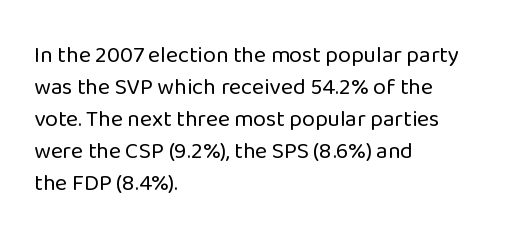
Caption: standard tracking, unaltered. Does the leading feel generous? No, just average. The lines are quadded left. Check the space under the baseline: it is left empty.
